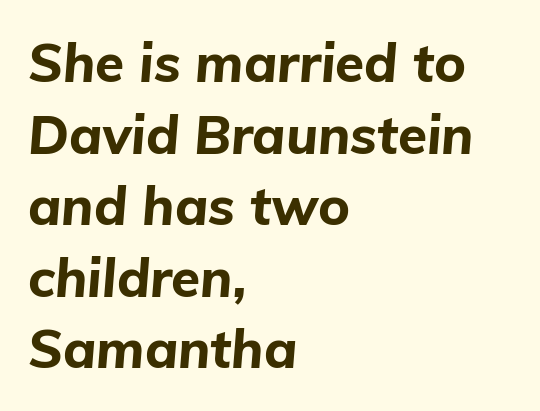
The letters are bold, with thick, heavy strokes. Descender tails drop into unmarked territory. Alignment: flush left. Evenly set lines give the paragraph a standard silhouette.
